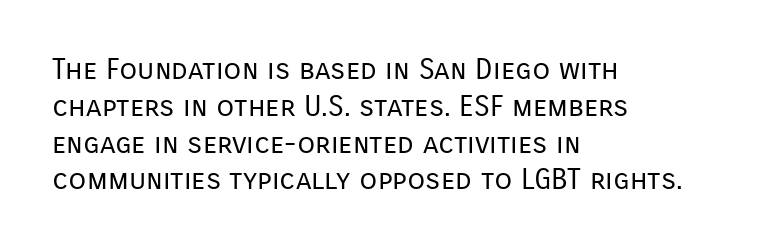
{"serif": "no", "italic": "no", "bold": "no", "weight": "regular", "width": "normal", "stroke_contrast": "low", "x_height": "medium", "monospaced": "no", "underline": "no", "align": "left", "line_spacing": "normal", "line_spacing_ratio": 1.27, "letter_spacing": "normal", "letter_spacing_em": 0.0, "glyph_px": 29}
